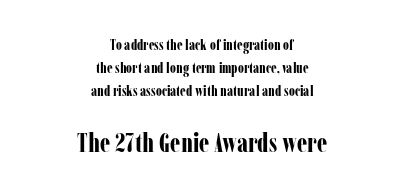
The image shows 27 px bold type, upright; set centered, normal line spacing (1.55x), normal letter spacing, not underlined; the second (bottom) block is 1.8x larger.
